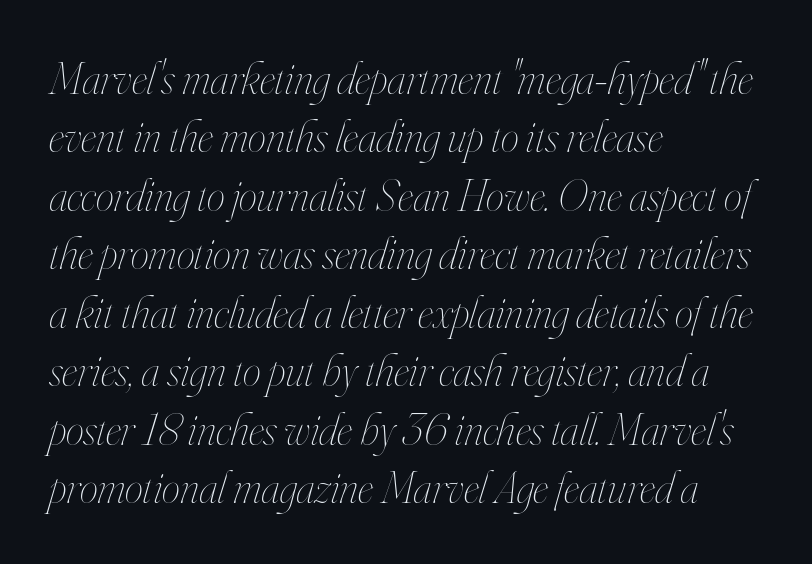
Q: Is the text bold? A: No.
Q: Is the text italic (slanted)? A: Yes, it leans right by about 16 degrees.
Q: Is the text underlined? A: No.
Q: How is the paragraph aligned? A: Left-aligned.
Q: Is the spacing between letters normal or unusually wide? A: Normal.
Q: Is the spacing between lines tight, normal or loose? A: Normal.
Q: Width (condensed, normal, or wide)? A: Condensed.
Q: Stroke contrast? A: High.
Q: x-height? A: Small.
Q: Monospaced? A: No.
